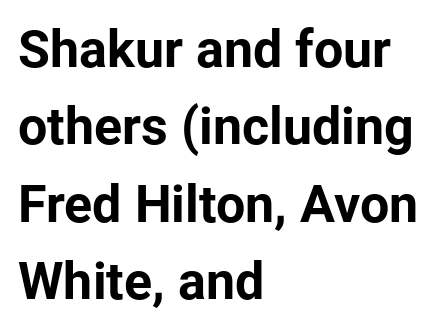
Q: Is the text bold? A: Yes.
Q: Is the text italic (slanted)? A: No, it is upright.
Q: Is the typeface a serif or a sans-serif typeface? A: Sans-serif.
Q: Is the text underlined? A: No.
Q: How is the paragraph aligned? A: Left-aligned.
Q: Is the spacing between letters normal or unusually wide? A: Normal.
Q: Is the spacing between lines tight, normal or loose? A: Normal.
Q: Width (condensed, normal, or wide)? A: Normal.
Q: Stroke contrast? A: Low.
Q: x-height? A: Medium.
Q: Monospaced? A: No.
